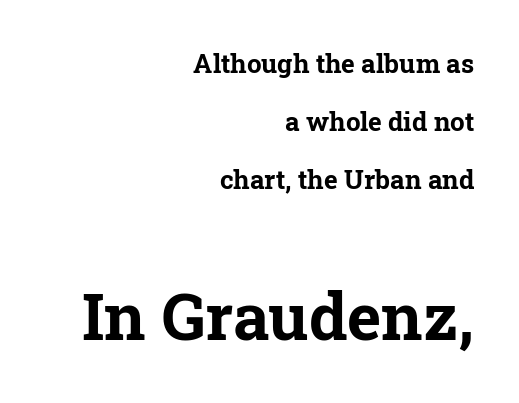
{"serif": "yes", "italic": "no", "bold": "yes", "weight": "bold", "width": "normal", "stroke_contrast": "low", "x_height": "medium", "monospaced": "no", "underline": "no", "align": "right", "line_spacing": "loose", "line_spacing_ratio": 2.23, "letter_spacing": "normal", "letter_spacing_em": 0.0, "larger_block": "second", "size_ratio": 2.5, "glyph_px": 65}
